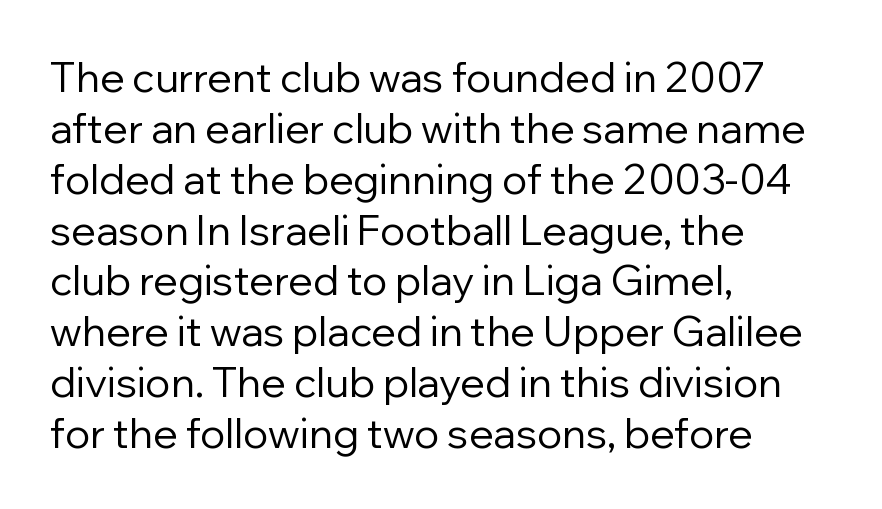
{"serif": "no", "italic": "no", "bold": "no", "weight": "regular", "width": "normal", "stroke_contrast": "low", "x_height": "medium", "monospaced": "no", "underline": "no", "align": "left", "line_spacing_ratio": 1.24, "letter_spacing": "normal", "letter_spacing_em": 0.0, "glyph_px": 41}
